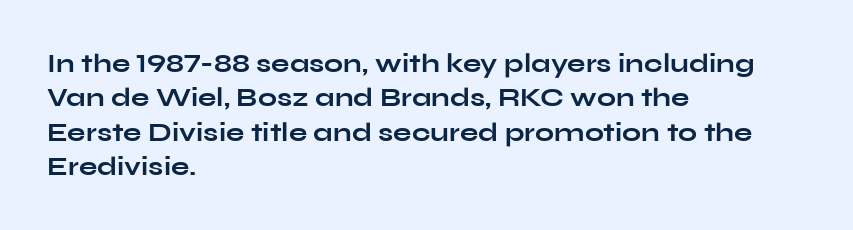
A typesetter would mark this as roman, not italic. Does the copy run flush right? No — it runs flush left. These words are printed bold, with thick strokes throughout. Successive baselines arrive at the customary interval. Caption: standard tracking, unaltered.
